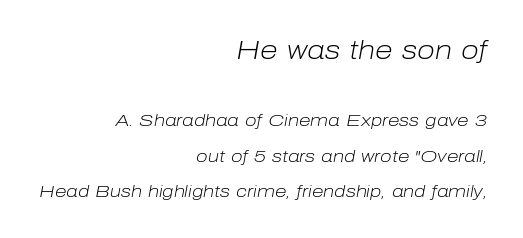
{"italic": "yes", "lean": "right", "slant_degrees": 10, "bold": "no", "underline": "no", "align": "right", "line_spacing": "loose", "line_spacing_ratio": 2.09, "letter_spacing": "normal", "letter_spacing_em": 0.0, "larger_block": "first", "size_ratio": 1.53, "glyph_px": 26}
